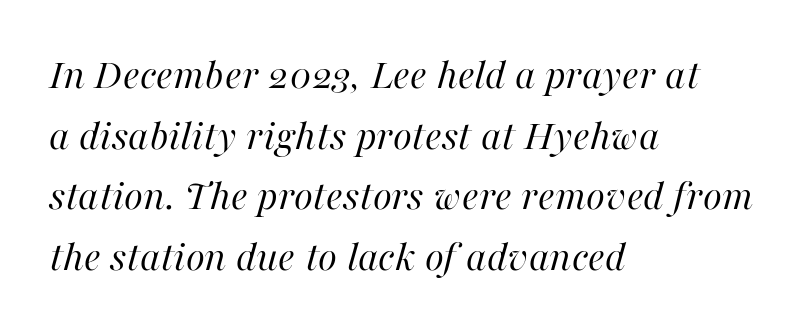
Q: Is the text bold? A: No.
Q: Is the text italic (slanted)? A: Yes, it leans right by about 16 degrees.
Q: Is the text underlined? A: No.
Q: How is the paragraph aligned? A: Left-aligned.
Q: Is the spacing between letters normal or unusually wide? A: Normal.
Q: Is the spacing between lines tight, normal or loose? A: Normal.
Q: Width (condensed, normal, or wide)? A: Normal.
Q: Stroke contrast? A: High.
Q: x-height? A: Medium.
Q: Monospaced? A: No.
